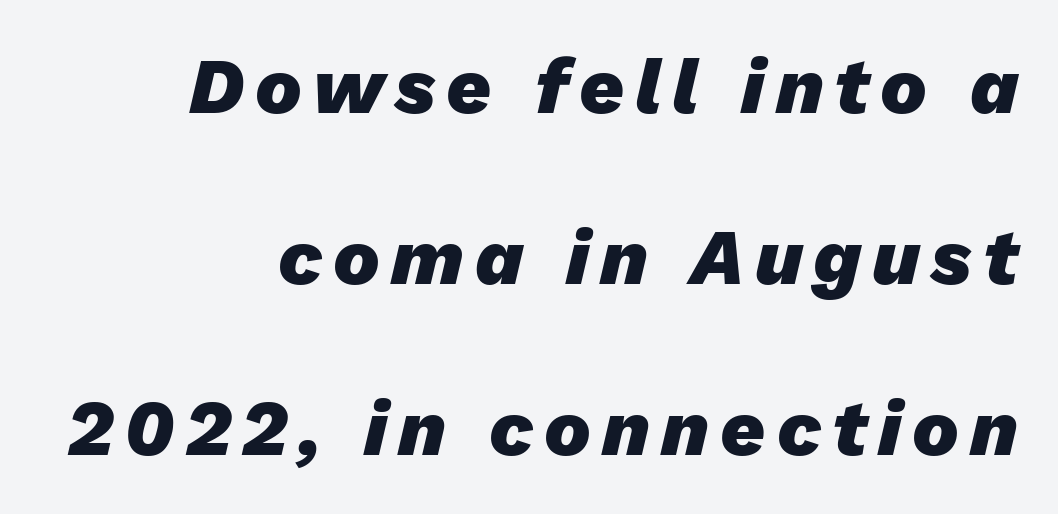
{"italic": "yes", "lean": "right", "slant_degrees": 13, "bold": "yes", "weight": "heavy", "width": "normal", "stroke_contrast": "low", "x_height": "medium", "monospaced": "no", "underline": "no", "align": "right", "line_spacing": "loose", "line_spacing_ratio": 2.19, "glyph_px": 78}
